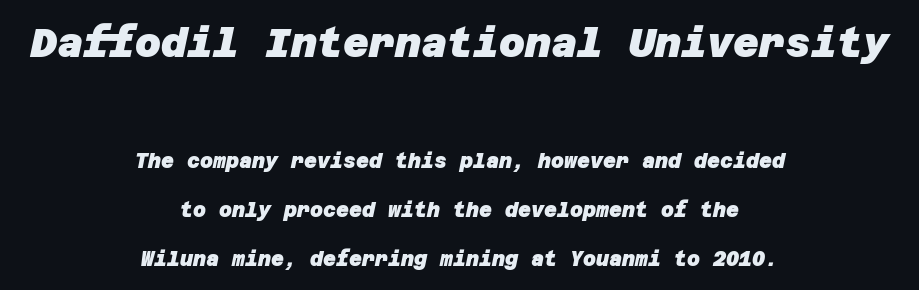
Letters rest on an invisible, unmarked baseline. The face used here is rendered with its standard letterfit. Classification — sans serif. Set as a true bold cut, around the 700 mark.
